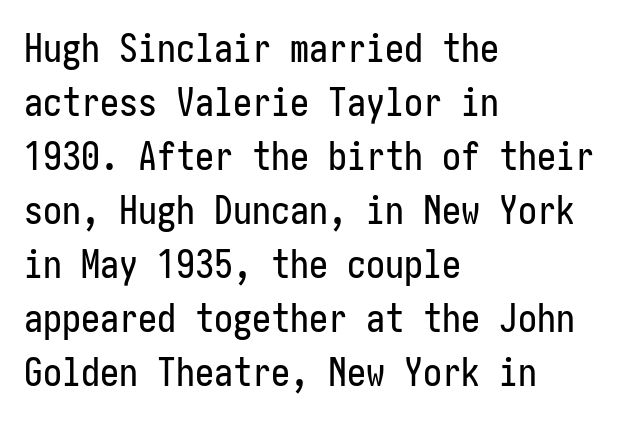
Q: Is the text italic (slanted)? A: No, it is upright.
Q: Is the typeface a serif or a sans-serif typeface? A: Sans-serif.
Q: Is the text underlined? A: No.
Q: How is the paragraph aligned? A: Left-aligned.
Q: Is the spacing between letters normal or unusually wide? A: Normal.
Q: Is the spacing between lines tight, normal or loose? A: Normal.
Q: Width (condensed, normal, or wide)? A: Condensed.
Q: Stroke contrast? A: Low.
Q: x-height? A: Medium.
